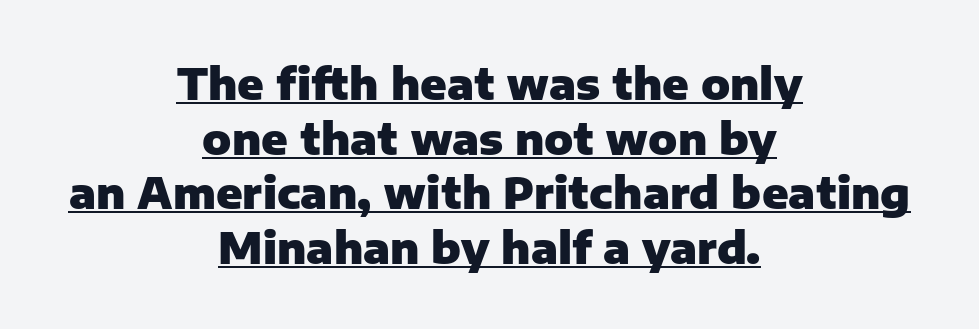
Teacher's note: observe the equal gaps on both sides — that is centered alignment. Notice how the stems are strictly vertical — no italics here. Beneath each row of characters lies a ruled line. Default kerning and tracking; the words read as compact shapes. A normal amount of white space separates one row of letters from the next.
